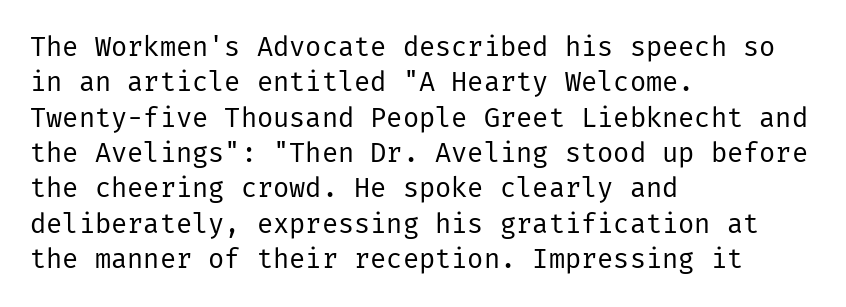
The image shows 27 px text type, upright; set left-aligned, normal line spacing (1.31x), normal letter spacing, not underlined.
